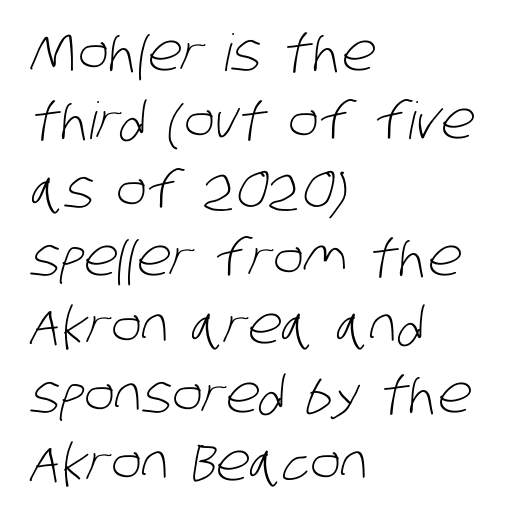
The image shows 51 px light, condensed sans-serif type; set left-aligned, normal line spacing (1.34x), normal letter spacing, not underlined; low stroke contrast and a large x-height.
